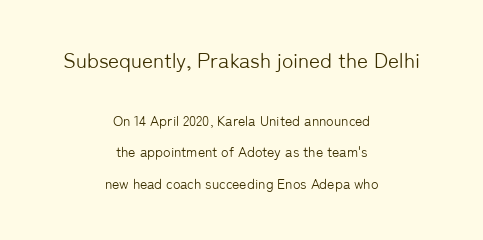
Q: Is the text bold? A: No.
Q: Is the text italic (slanted)? A: No, it is upright.
Q: Is the text underlined? A: No.
Q: How is the paragraph aligned? A: Centered.
Q: Is the spacing between letters normal or unusually wide? A: Normal.
Q: Is the spacing between lines tight, normal or loose? A: Loose.
Q: Which block of text is set in a larger size, the first (top) or the second (bottom)? A: The first (top) one.
